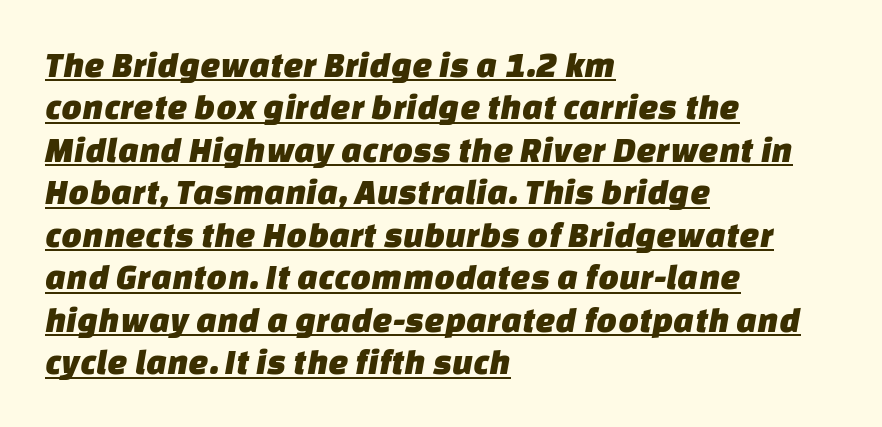
{"serif": "no", "width": "normal", "stroke_contrast": "low", "x_height": "large", "monospaced": "no", "underline": "yes", "align": "left", "line_spacing_ratio": 1.18, "letter_spacing": "normal", "letter_spacing_em": 0.0, "glyph_px": 36}
